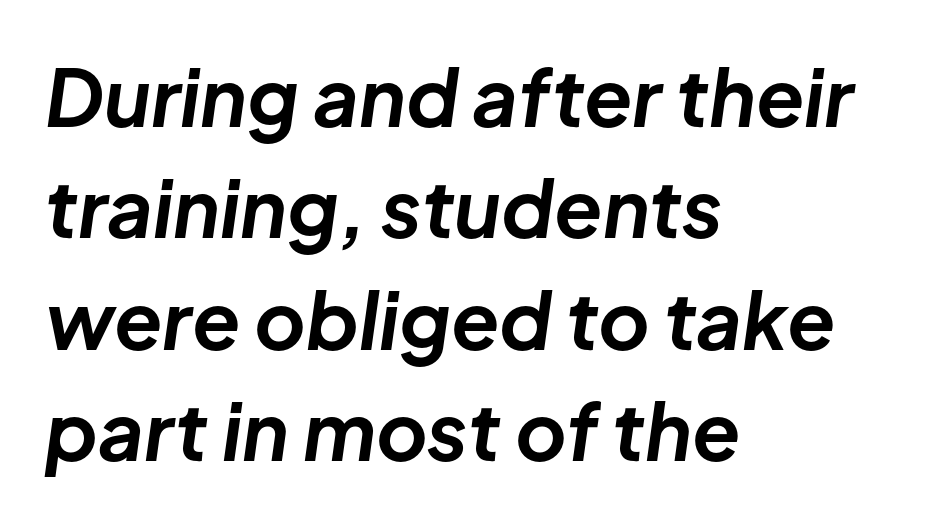
{"italic": "yes", "lean": "right", "slant_degrees": 8, "bold": "yes", "weight": "bold", "width": "normal", "stroke_contrast": "low", "x_height": "medium", "monospaced": "no", "underline": "no", "align": "left", "line_spacing": "normal", "line_spacing_ratio": 1.41, "letter_spacing": "normal", "letter_spacing_em": 0.0, "glyph_px": 79}
